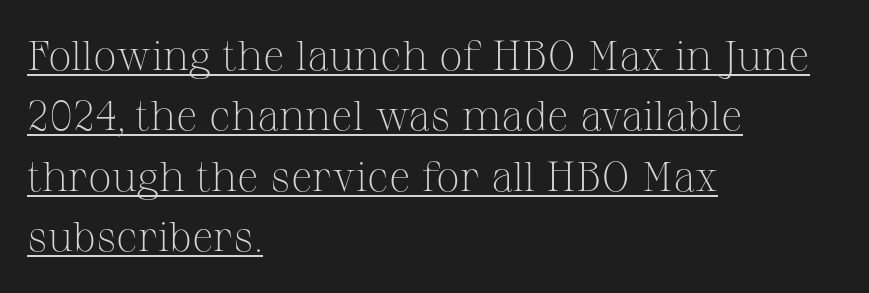
The image shows 42 px light serif type, upright; set left-aligned, normal line spacing (1.44x), normal letter spacing, underlined; medium stroke contrast and a medium x-height.
